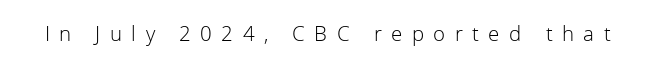
Tracking here is generous; glyphs stand well apart from one another. No chunkiness to these letters — they're not bold. Letters rest on an invisible, unmarked baseline. Characters remain perfectly vertical along every line.
